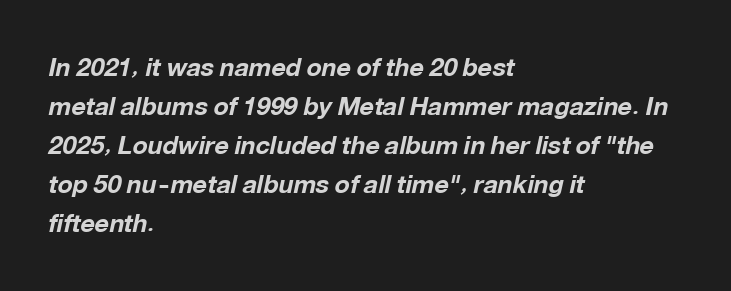
{"italic": "yes", "lean": "right", "slant_degrees": 12, "bold": "yes", "underline": "no", "align": "left", "line_spacing": "normal", "line_spacing_ratio": 1.56, "letter_spacing": "normal", "letter_spacing_em": 0.0, "glyph_px": 25}
